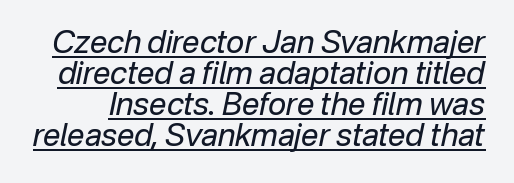
The face looks like a standard text weight, possibly lighter. This rendering features underlined lettering. Quick note: italic. Spacing between characters is what you'd get straight out of the box.
